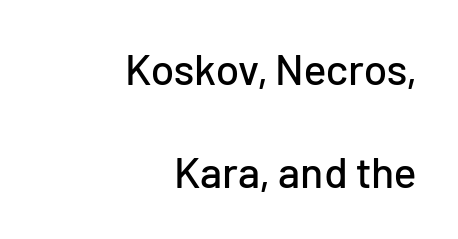
Q: Is the text italic (slanted)? A: No, it is upright.
Q: Is the typeface a serif or a sans-serif typeface? A: Sans-serif.
Q: Is the text underlined? A: No.
Q: How is the paragraph aligned? A: Right-aligned.
Q: Is the spacing between letters normal or unusually wide? A: Normal.
Q: Is the spacing between lines tight, normal or loose? A: Loose.
Q: Width (condensed, normal, or wide)? A: Normal.
Q: Stroke contrast? A: Low.
Q: x-height? A: Medium.
Q: Monospaced? A: No.
